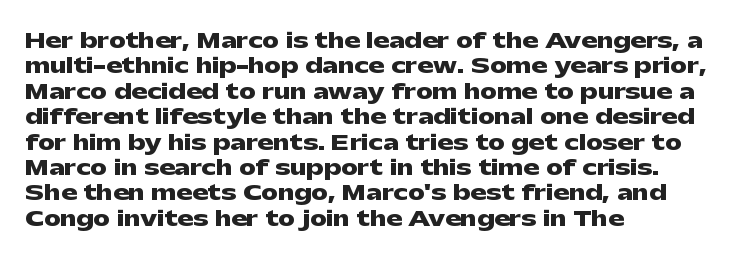
The gaps between neighbouring characters are ordinary and unremarkable. Heavy, bold letterforms. Posture: straight, roman, zero tilt. Caption: multi-line text, flush left, ragged right. Clear beneath every line of the passage.
